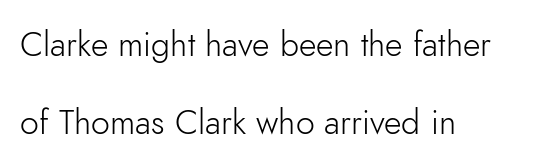
The rendering uses natural spacing where letterforms have individual widths. You can tell it's not italic because the verticals are truly vertical. Descenders hang freely into open space. This block would shrink considerably if given ordinary leading; it's expanded now.
